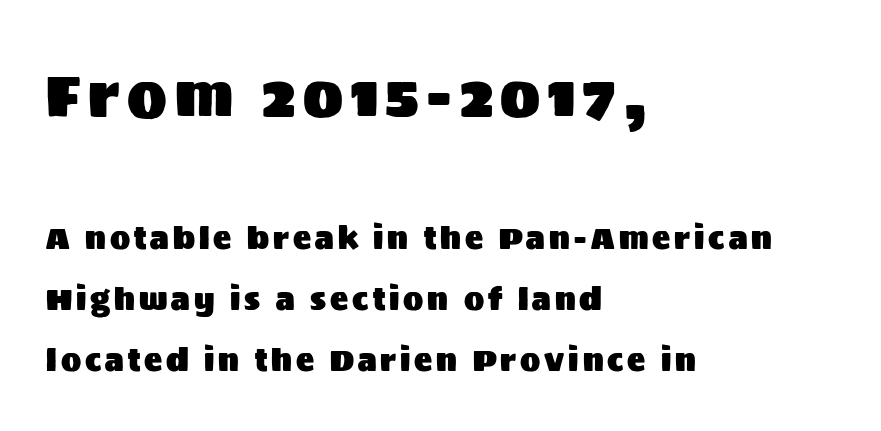
{"serif": "no", "italic": "no", "width": "normal", "stroke_contrast": "medium", "x_height": "large", "monospaced": "no", "underline": "no", "align": "left", "line_spacing": "loose", "line_spacing_ratio": 2.03, "larger_block": "first", "size_ratio": 1.97, "glyph_px": 59}
